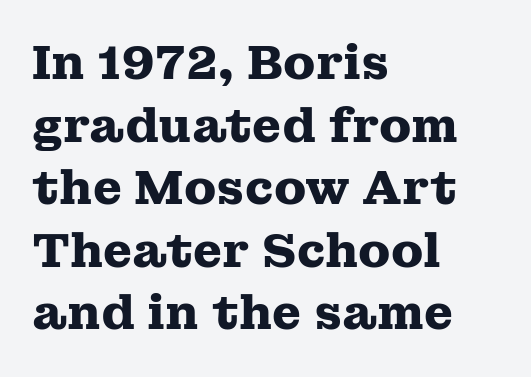
The image shows 47 px heavy, wide serif type, upright; set left-aligned, normal line spacing (1.33x), normal letter spacing, not underlined; medium stroke contrast and a medium x-height.
